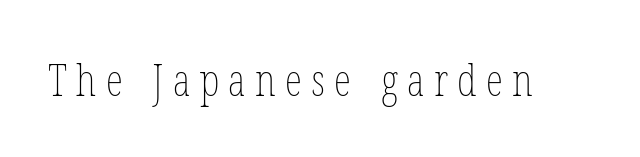
{"italic": "no", "bold": "no", "weight": "thin", "width": "condensed", "stroke_contrast": "low", "x_height": "medium", "monospaced": "no", "underline": "no", "letter_spacing": "wide", "letter_spacing_em": 0.21, "glyph_px": 44}
